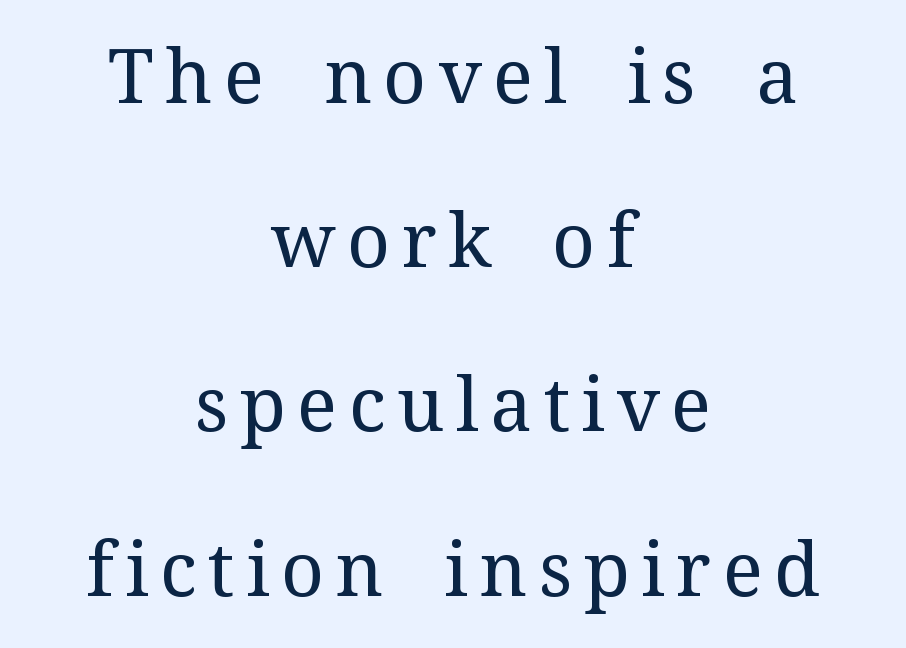
Q: Is the text bold? A: No.
Q: Is the text italic (slanted)? A: No, it is upright.
Q: Is the typeface a serif or a sans-serif typeface? A: Serif.
Q: Is the text underlined? A: No.
Q: How is the paragraph aligned? A: Centered.
Q: Is the spacing between lines tight, normal or loose? A: Loose.
Q: Width (condensed, normal, or wide)? A: Normal.
Q: Stroke contrast? A: Medium.
Q: x-height? A: Medium.
Q: Monospaced? A: No.
